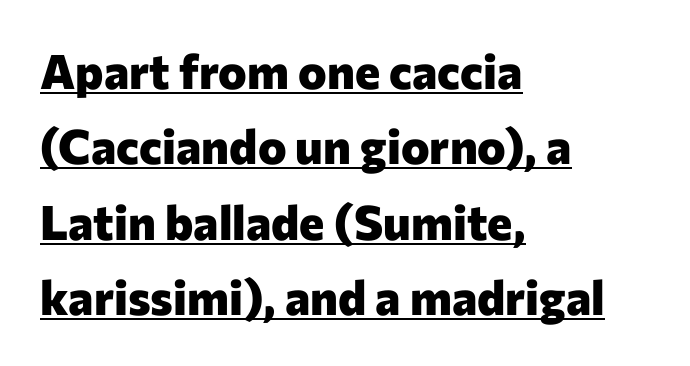
{"serif": "no", "italic": "no", "bold": "yes", "weight": "heavy", "width": "normal", "stroke_contrast": "low", "x_height": "medium", "monospaced": "no", "underline": "yes", "align": "left", "line_spacing": "normal", "line_spacing_ratio": 1.57, "letter_spacing": "normal", "letter_spacing_em": 0.0, "glyph_px": 48}
